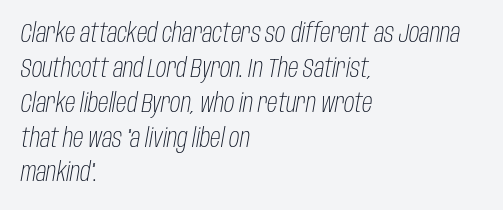
Q: Is the text bold? A: No.
Q: Is the text italic (slanted)? A: Yes, it leans right by about 10 degrees.
Q: Is the text underlined? A: No.
Q: How is the paragraph aligned? A: Left-aligned.
Q: Is the spacing between letters normal or unusually wide? A: Normal.
Q: Is the spacing between lines tight, normal or loose? A: Normal.
